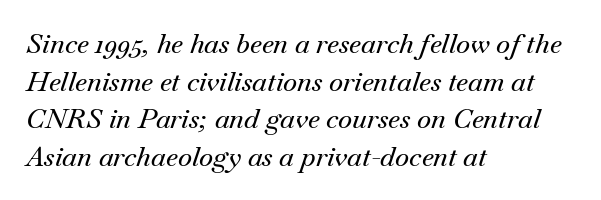
How are the letters spaced? Ordinarily, with no added tracking. Quick note: interline space is typical. Would a proofreader flag this as italicized? Yes. Each line starts at the same left margin while the right side varies. Descender tails drop into unmarked territory.
